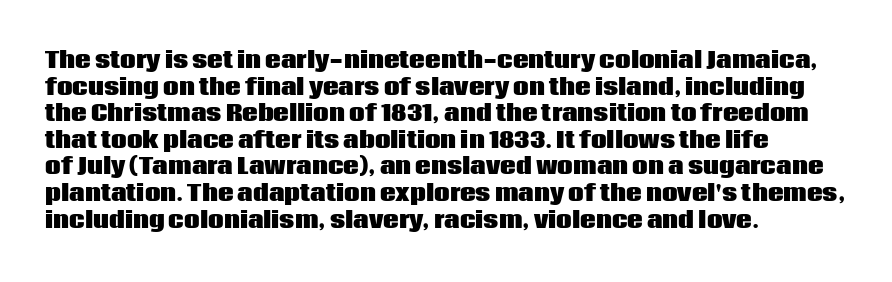
Q: Is the text bold? A: Yes.
Q: Is the text italic (slanted)? A: No, it is upright.
Q: Is the text underlined? A: No.
Q: How is the paragraph aligned? A: Left-aligned.
Q: Is the spacing between letters normal or unusually wide? A: Normal.
